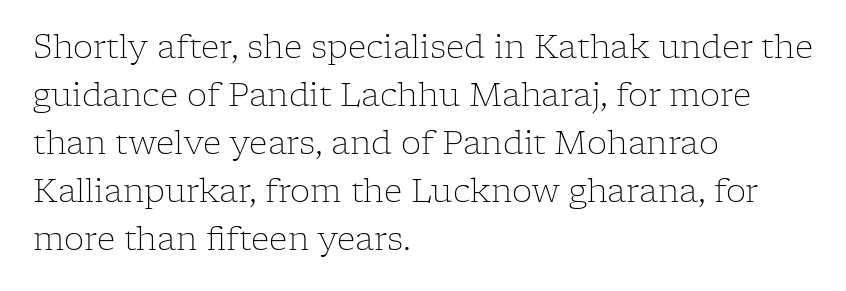
{"serif": "yes", "italic": "no", "bold": "no", "weight": "light", "width": "normal", "stroke_contrast": "low", "x_height": "medium", "monospaced": "no", "underline": "no", "align": "left", "line_spacing": "normal", "line_spacing_ratio": 1.5, "letter_spacing": "normal", "letter_spacing_em": 0.0, "glyph_px": 32}
